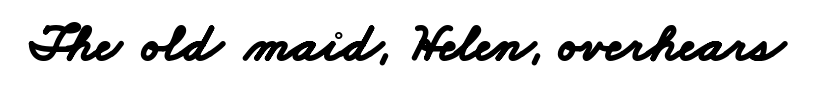
Q: Is the text bold? A: Yes.
Q: Is the typeface a serif or a sans-serif typeface? A: Sans-serif.
Q: Is the text underlined? A: No.
Q: Is the spacing between letters normal or unusually wide? A: Normal.
Q: Width (condensed, normal, or wide)? A: Wide.
Q: Stroke contrast? A: Low.
Q: x-height? A: Small.
Q: Monospaced? A: No.
